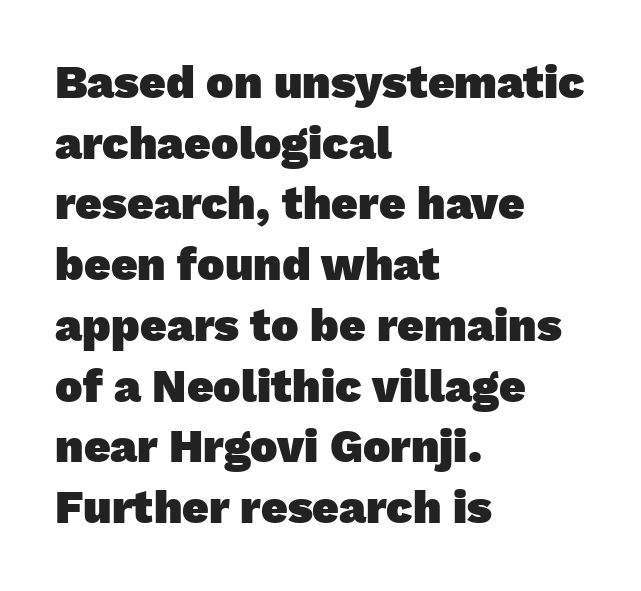
Reading down the block, your eye returns to a fixed left position each line. Weight check: bold — yes, fully. The leading is moderate, giving the passage an even texture. Regarding serifs, this sample does without them. The zone under the glyphs is completely vacant. In terms of letterspacing, this is plain default setting.
